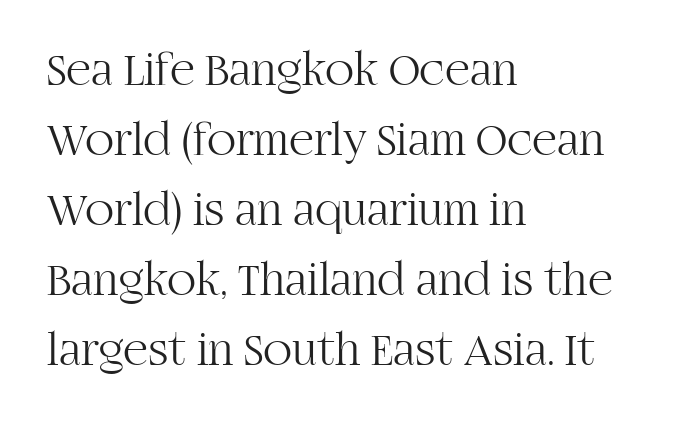
{"serif": "yes", "italic": "no", "bold": "no", "weight": "light", "width": "normal", "stroke_contrast": "high", "x_height": "large", "monospaced": "no", "underline": "no", "align": "left", "line_spacing": "normal", "line_spacing_ratio": 1.46, "letter_spacing": "normal", "letter_spacing_em": 0.0, "glyph_px": 48}
